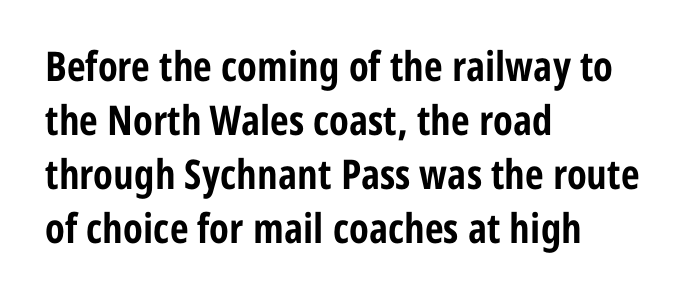
The image shows 41 px bold, condensed sans-serif type, upright; set left-aligned, normal line spacing (1.32x), normal letter spacing, not underlined; low stroke contrast and a medium x-height.
